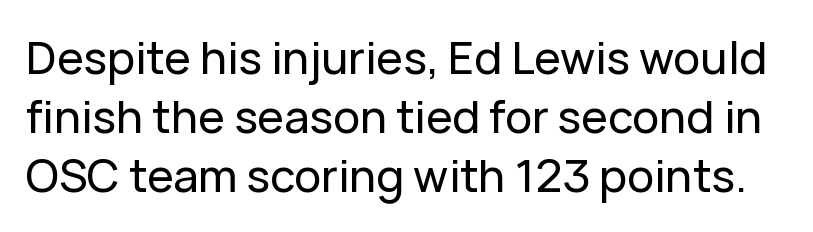
{"serif": "no", "italic": "no", "width": "normal", "stroke_contrast": "low", "x_height": "medium", "monospaced": "no", "underline": "no", "line_spacing": "normal", "line_spacing_ratio": 1.31, "letter_spacing": "normal", "letter_spacing_em": 0.0, "glyph_px": 45}
